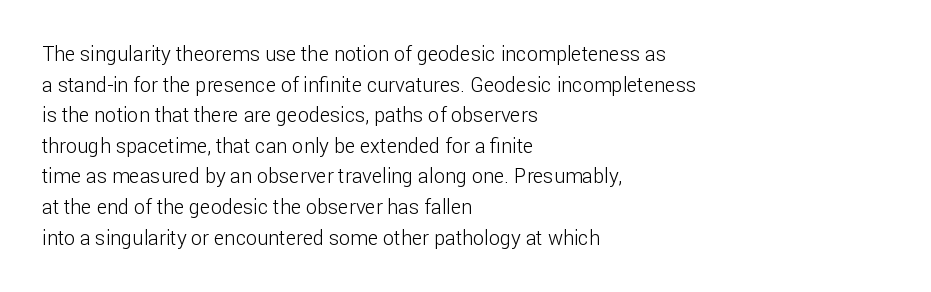
Q: Is the text bold? A: No.
Q: Is the text italic (slanted)? A: No, it is upright.
Q: Is the text underlined? A: No.
Q: How is the paragraph aligned? A: Left-aligned.
Q: Is the spacing between letters normal or unusually wide? A: Normal.
Q: Is the spacing between lines tight, normal or loose? A: Normal.
